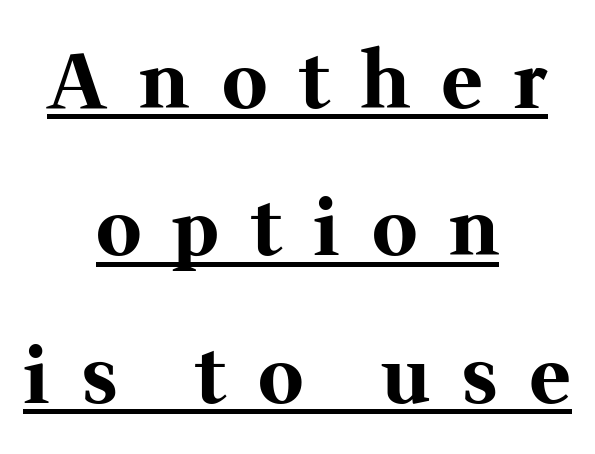
Designer's note — italics off, roman on. Spacing verdict: proportional, widths tailored to each character. A typesetter would label this face a serif. Heavy-handed strokes throughout: this text is bold. Visually the block forms a symmetrical silhouette, jagged on both flanks.
